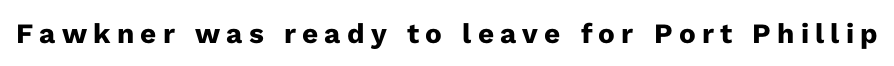
Q: Is the text bold? A: Yes.
Q: Is the text italic (slanted)? A: No, it is upright.
Q: Is the typeface a serif or a sans-serif typeface? A: Sans-serif.
Q: Is the text underlined? A: No.
Q: Is the spacing between letters normal or unusually wide? A: Unusually wide.
Q: Width (condensed, normal, or wide)? A: Normal.
Q: Stroke contrast? A: Low.
Q: x-height? A: Medium.
Q: Monospaced? A: No.
